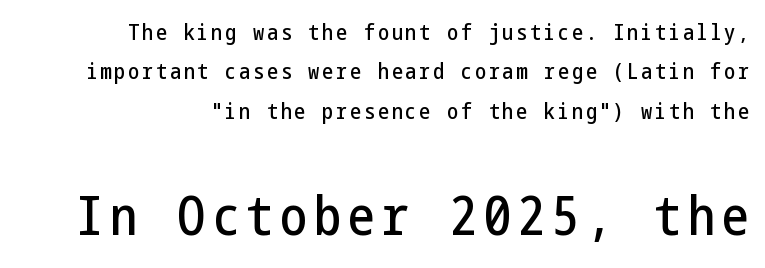
Q: Is the text italic (slanted)? A: No, it is upright.
Q: Is the typeface a serif or a sans-serif typeface? A: Sans-serif.
Q: Is the text underlined? A: No.
Q: How is the paragraph aligned? A: Right-aligned.
Q: Which block of text is set in a larger size, the first (top) or the second (bottom)? A: The second (bottom) one.
Q: Width (condensed, normal, or wide)? A: Condensed.
Q: Stroke contrast? A: Low.
Q: x-height? A: Medium.
